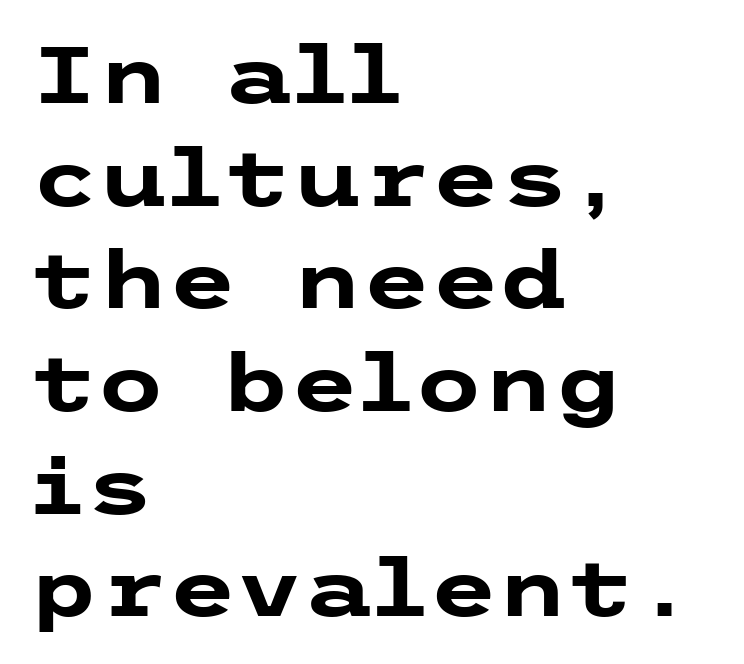
Is the letter spacing exaggerated? No — it looks like the ordinary default. Serifs: no, the terminals of the letterforms are clean. Check under the words: just untouched page. Typographic density is high because the face is bold. When letters stand straight like this, we call the style roman or upright.
